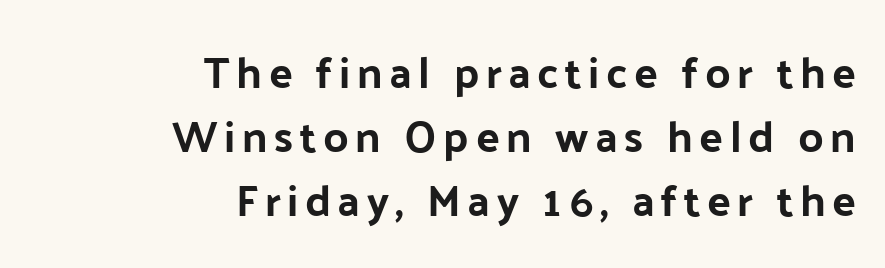
The image shows 44 px sans-serif type, upright; set right-aligned, normal line spacing (1.46x), not underlined; low stroke contrast and a medium x-height.
